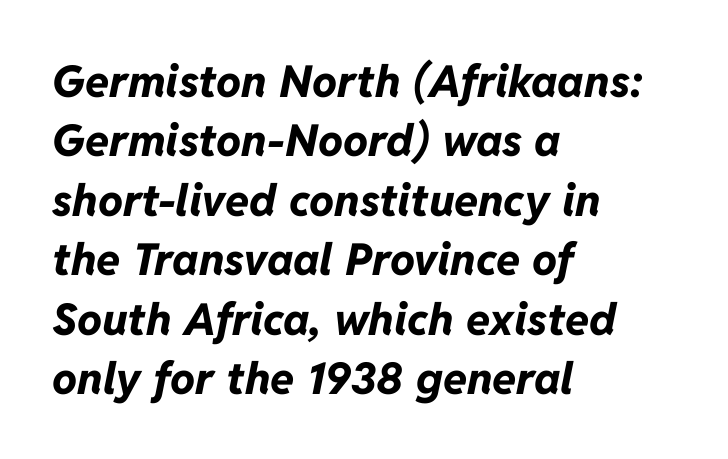
{"italic": "yes", "lean": "right", "slant_degrees": 11, "bold": "yes", "weight": "bold", "width": "normal", "stroke_contrast": "low", "x_height": "medium", "monospaced": "no", "underline": "no", "align": "left", "line_spacing": "normal", "line_spacing_ratio": 1.35, "letter_spacing": "normal", "letter_spacing_em": 0.0, "glyph_px": 44}
